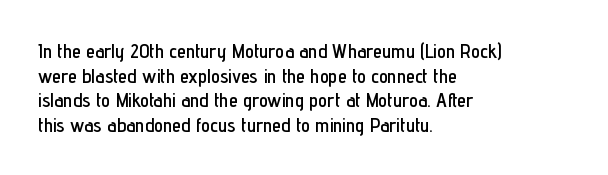
Here the glyphs are tracked normally, forming tight word shapes. The baseline area is clear. Ascenders rise straight up at ninety degrees. These lines stack with their left ends in a neat column.
